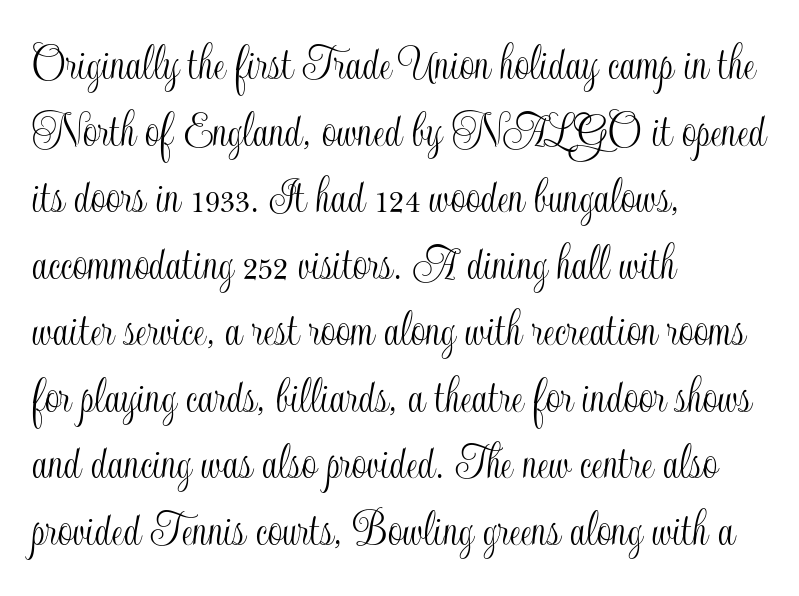
The image shows 52 px condensed type; set left-aligned, normal line spacing (1.28x), normal letter spacing, not underlined; a small x-height.
